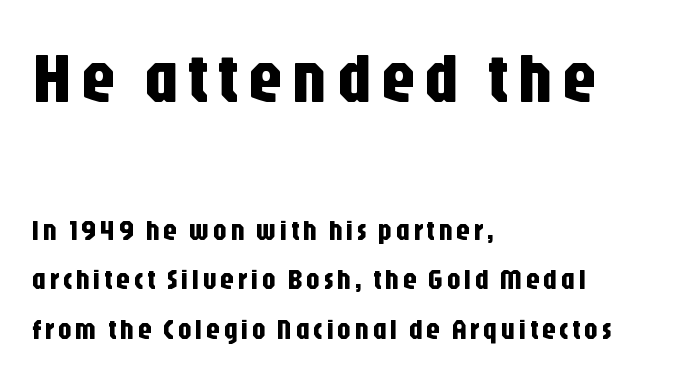
The image shows 70 px condensed sans-serif type, upright; set left-aligned, line spacing 1.77x, not underlined; the first (top) block is 2.5x larger; low stroke contrast and a large x-height.
